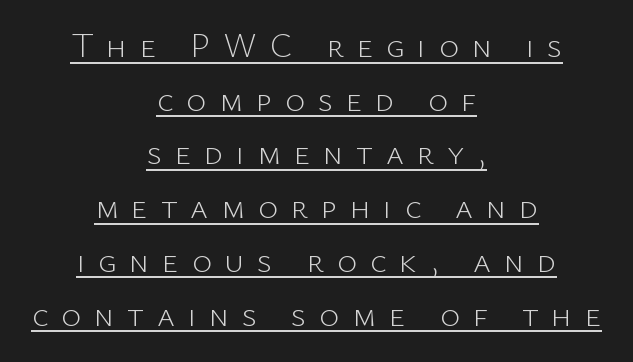
The image shows 34 px light sans-serif type, upright; set centered, normal line spacing (1.58x), unusually wide letter spacing (+0.38 em), underlined; low stroke contrast and a medium x-height.
